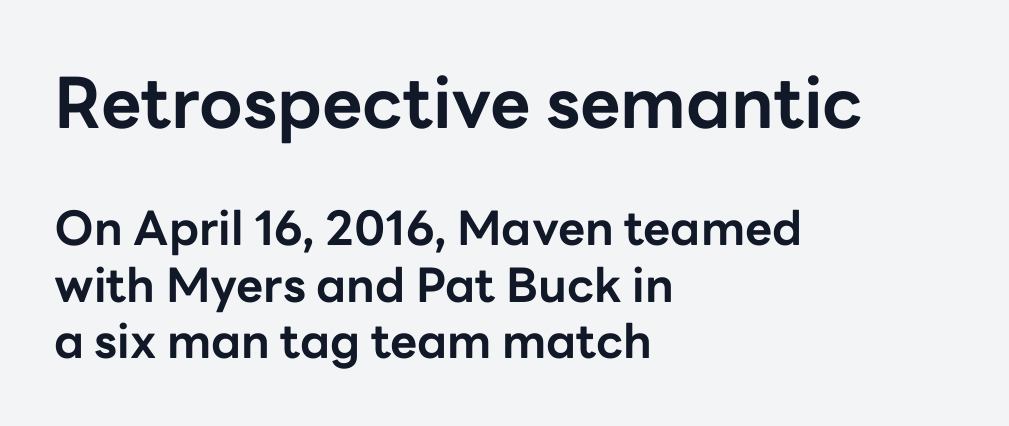
This rendering leaves character spacing at its baseline value. Check under the words: just untouched page. This sample has the flowing, uneven cadence of proportional lettering. On the weight axis this lands at bold, roughly 700. This rendering employs a face without finishing strokes, i.e., a sans-serif. Type size steps down from the first block to the second.
